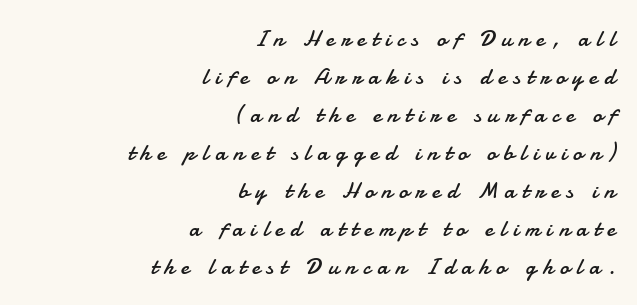
{"bold": "no", "underline": "no", "align": "right", "line_spacing": "normal", "line_spacing_ratio": 1.65, "letter_spacing": "wide", "letter_spacing_em": 0.3, "glyph_px": 23}
